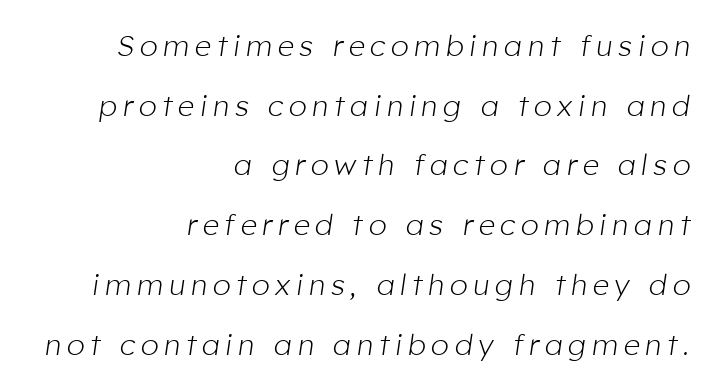
The image shows 29 px light type, italic (leaning right); set right-aligned, loose line spacing (2.06x), unusually wide letter spacing (+0.2 em), not underlined; low stroke contrast and a medium x-height.
